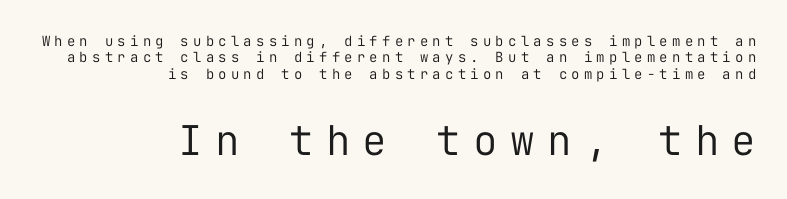
The type sits square on the baseline with zero lean. Is the type heavy? It reads as light-to-regular instead. Reading down the block, your eye finds every line finishing at a fixed right position. Descenders hang freely into open space. Substantial extra tracking has been applied to these lines.
